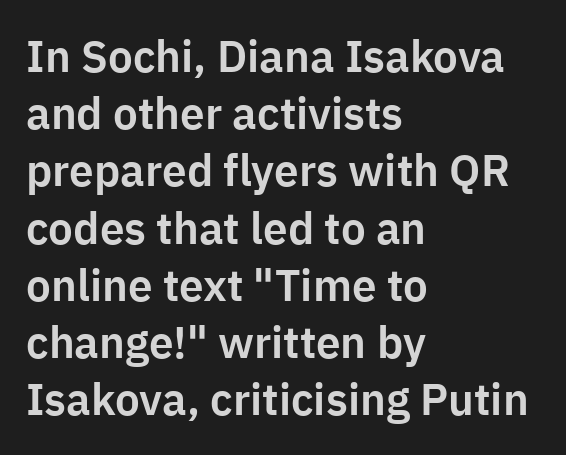
Type without underlining. Characters remain perfectly vertical along every line. This sample has the flowing, uneven cadence of proportional lettering. What's the leading like? Ordinary, nothing unusual. This rendering leaves character spacing at its baseline value. The ragged edge is on the right, which tells us the setting is flush left.
